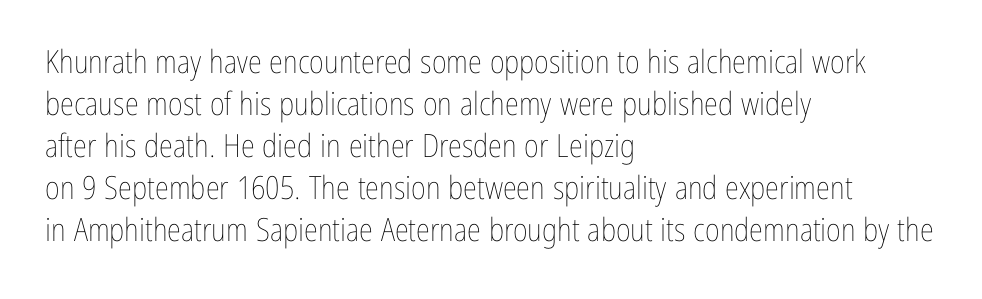
The compositor pushed each line to the left boundary. The letters stand upright; this is a roman face. Nothing unusual about the tracking: characters are spaced as the font intends. The rendering uses natural spacing where letterforms have individual widths. Weight: not bold — regular or lighter. The designer left line spacing at the default.
